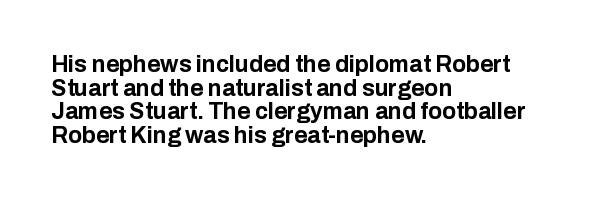
The image shows 23 px bold type, upright; set left-aligned, tight line spacing (1.03x), normal letter spacing, not underlined.
